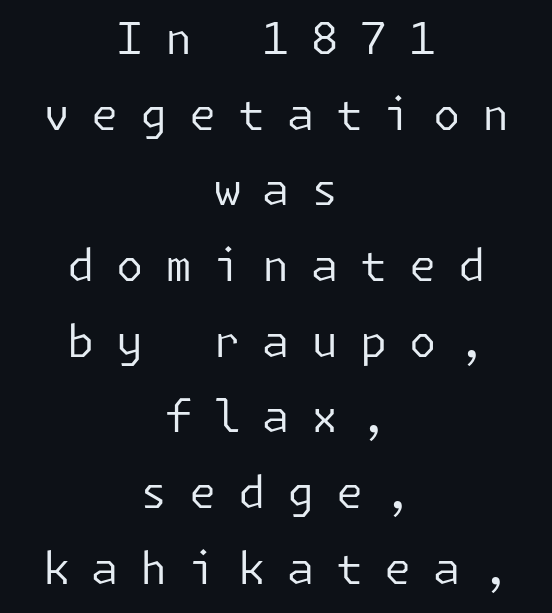
Q: Is the text bold? A: No.
Q: Is the text italic (slanted)? A: No, it is upright.
Q: Is the typeface a serif or a sans-serif typeface? A: Sans-serif.
Q: Is the text underlined? A: No.
Q: How is the paragraph aligned? A: Centered.
Q: Is the spacing between letters normal or unusually wide? A: Unusually wide.
Q: Width (condensed, normal, or wide)? A: Normal.
Q: Stroke contrast? A: Low.
Q: x-height? A: Medium.
